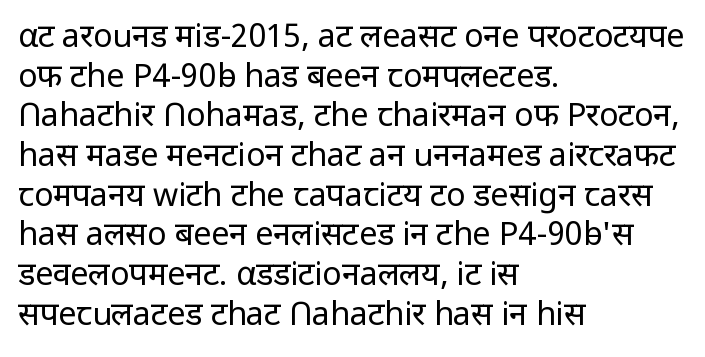
Heft: none added — not bold. A typesetter would mark this as roman, not italic. I'd call this a sans setting — the letters go barefoot. The paragraph has a hard left edge and a soft right edge.
